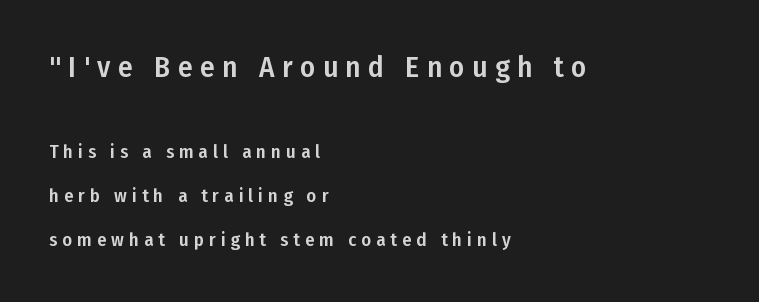
The image shows 29 px condensed sans-serif type, upright; set left-aligned, loose line spacing (2.33x), unusually wide letter spacing (+0.26 em), not underlined; the first (top) block is 1.53x larger; low stroke contrast and a medium x-height.
